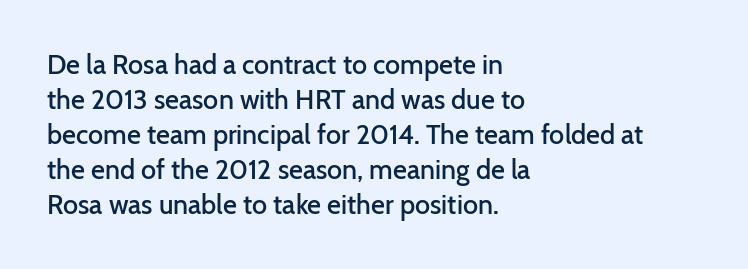
Q: Is the text bold? A: Semi-bold.
Q: Is the text italic (slanted)? A: No, it is upright.
Q: Is the text underlined? A: No.
Q: How is the paragraph aligned? A: Left-aligned.
Q: Is the spacing between letters normal or unusually wide? A: Normal.
Q: Is the spacing between lines tight, normal or loose? A: Normal.
